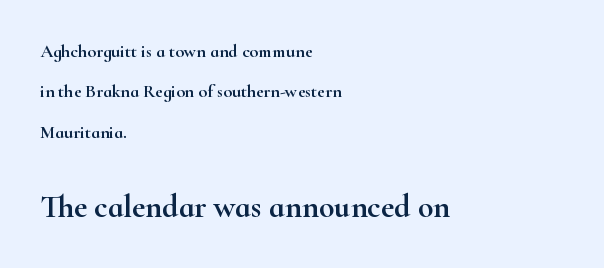
The image shows 32 px wide serif type, upright; set left-aligned, loose line spacing (2.25x), normal letter spacing, not underlined; the second (bottom) block is 1.78x larger; high stroke contrast and a small x-height.
